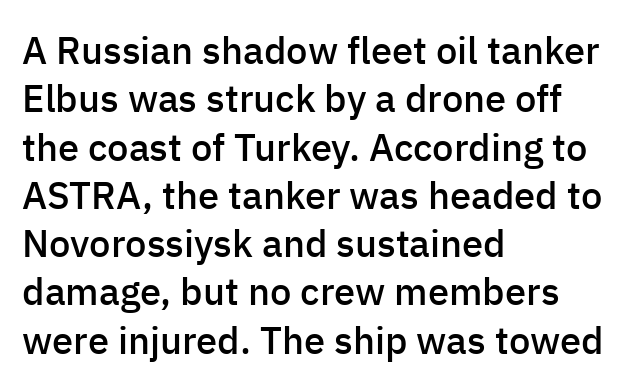
{"serif": "no", "italic": "no", "bold": "semi", "weight": "semibold", "width": "normal", "stroke_contrast": "low", "x_height": "medium", "monospaced": "no", "underline": "no", "align": "left", "line_spacing": "normal", "line_spacing_ratio": 1.27, "letter_spacing": "normal", "letter_spacing_em": 0.0, "glyph_px": 38}
